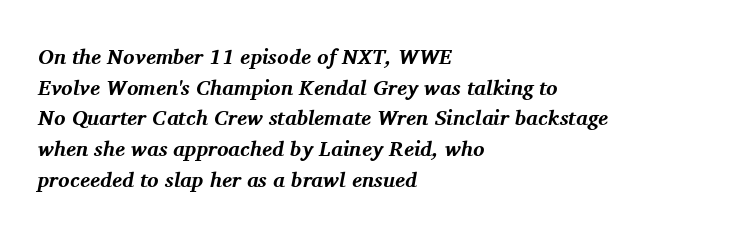
Q: Is the text bold? A: Yes.
Q: Is the text italic (slanted)? A: Yes, it leans right by about 11 degrees.
Q: Is the text underlined? A: No.
Q: How is the paragraph aligned? A: Left-aligned.
Q: Is the spacing between letters normal or unusually wide? A: Normal.
Q: Is the spacing between lines tight, normal or loose? A: Normal.
